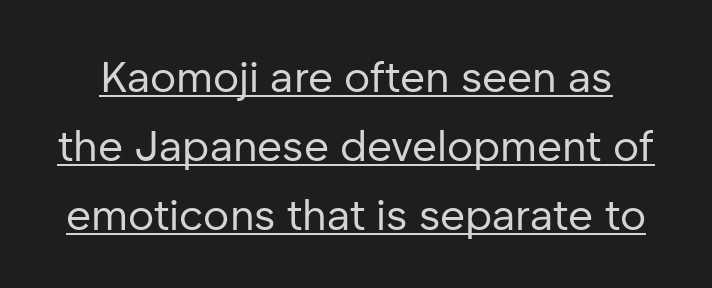
{"serif": "no", "italic": "no", "bold": "no", "weight": "regular", "width": "normal", "stroke_contrast": "low", "x_height": "medium", "monospaced": "no", "underline": "yes", "line_spacing": "normal", "line_spacing_ratio": 1.61, "letter_spacing": "normal", "letter_spacing_em": 0.0, "glyph_px": 43}
